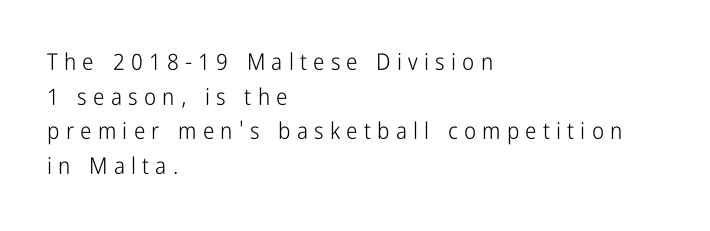
No italicization has been applied; the sample stays upright. Counters stay open thanks to moderate or lighter strokes. Visually the block forms a straight wall on the left and a jagged coastline on the right. The string is rendered with underlining switched off. There is plenty of visible air inserted between adjacent glyphs. Evenly set lines give the paragraph a standard silhouette.
